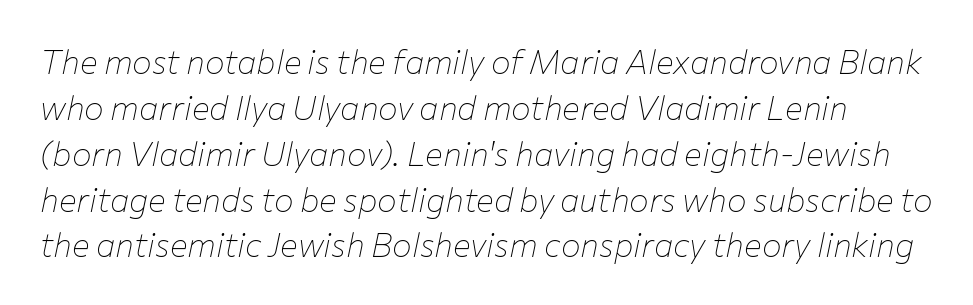
Q: Is the text bold? A: No.
Q: Is the text italic (slanted)? A: Yes, it leans right by about 12 degrees.
Q: Is the text underlined? A: No.
Q: Is the spacing between letters normal or unusually wide? A: Normal.
Q: Is the spacing between lines tight, normal or loose? A: Normal.
Q: Width (condensed, normal, or wide)? A: Normal.
Q: Stroke contrast? A: Low.
Q: x-height? A: Medium.
Q: Monospaced? A: No.
